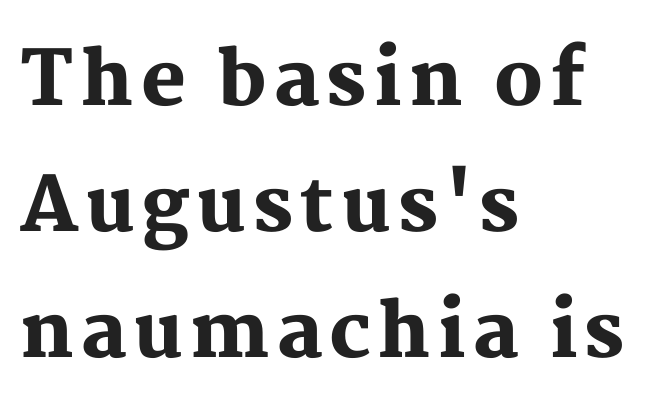
This rendering features lettering with no underline. It's the straight-up-and-down kind of type. The letters advance in unequal steps, a hallmark of proportional type. Vertically, the passage feels balanced, rows spaced as you'd expect. This sample is left-justified, so line endings fall wherever the words run out.
